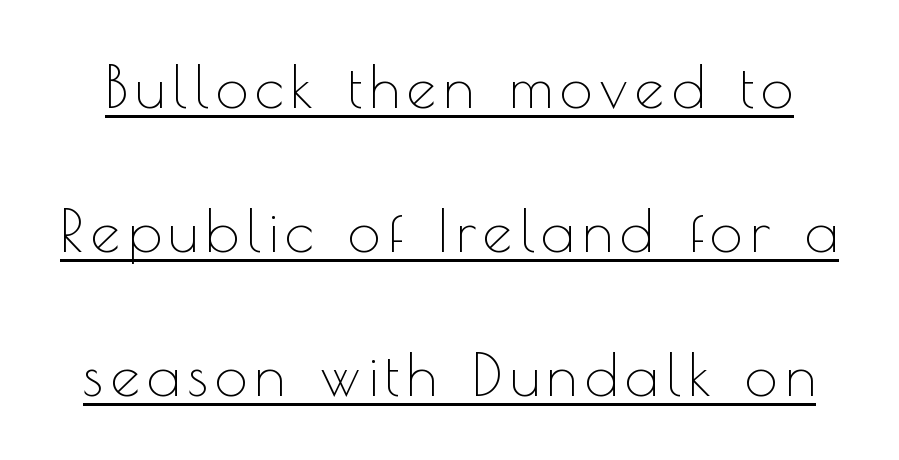
The face used here is a sans, in the tradition of grotesques and geometrics. Caption: face not bold, strokes unweighted. This is underlined copy, the kind a proofreader might mark for attention. Designer's note — italics off, roman on. The face used here is proportionally spaced, like ordinary book or web type.
